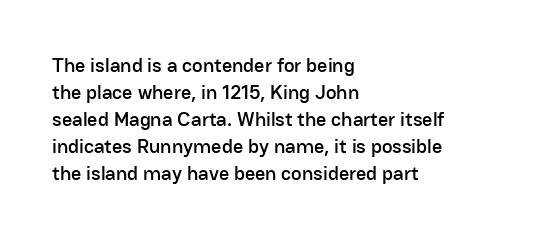
{"italic": "no", "underline": "no", "align": "left", "line_spacing": "normal", "line_spacing_ratio": 1.35, "letter_spacing": "normal", "letter_spacing_em": 0.0, "glyph_px": 20}
